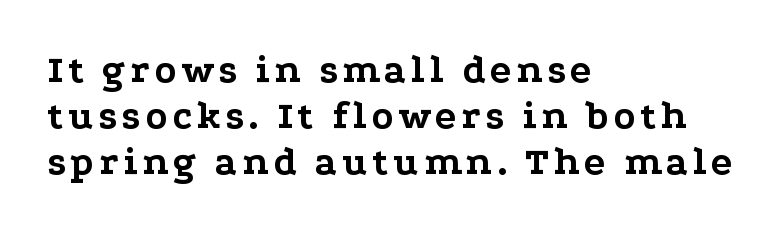
The image shows 40 px bold, wide serif type, upright; set left-aligned, tight line spacing (1.15x), not underlined; low stroke contrast and a medium x-height.
